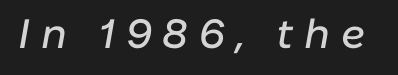
Italic? Definitely — the glyphs are oblique. Here the designer chose a conventional face with non-uniform glyph widths. The gap between lines stays unmarked. Substantial extra tracking has been applied to these lines.
